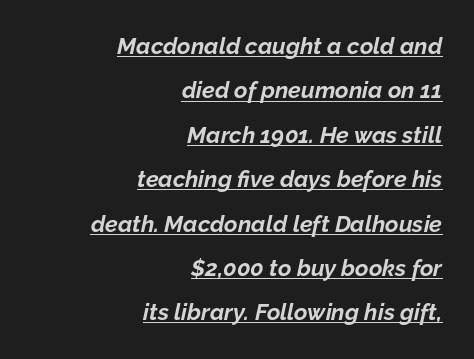
The specimen reads as italic at a glance. The space between consecutive lines is lavish. Does extra space separate the letters? No, they use regular spacing. The sample has been set heavy, in full bold. Horizontal alignment here is rightward, an uncommon choice for prose. This is underlined copy, the kind a proofreader might mark for attention.
